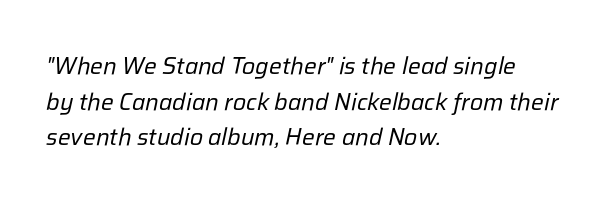
Q: Is the text bold? A: No.
Q: Is the text italic (slanted)? A: Yes, it leans right by about 12 degrees.
Q: Is the text underlined? A: No.
Q: How is the paragraph aligned? A: Left-aligned.
Q: Is the spacing between letters normal or unusually wide? A: Normal.
Q: Is the spacing between lines tight, normal or loose? A: Normal.
